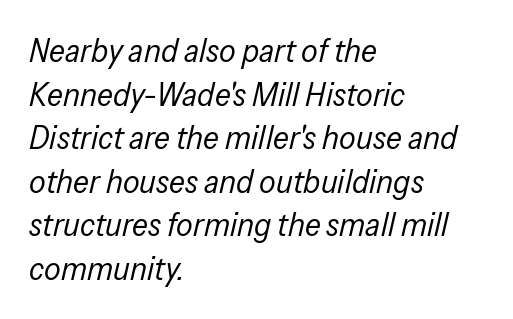
The image shows 33 px regular-weight, condensed type, italic (leaning right); set left-aligned, normal line spacing (1.32x), normal letter spacing, not underlined; low stroke contrast and a medium x-height.
